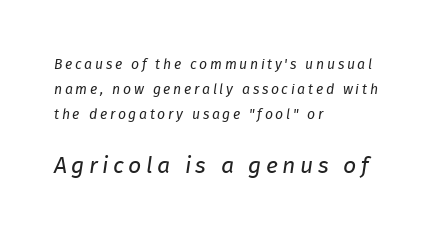
Caption: multi-line text, flush left, ragged right. No extra ink here — the face is not bold. The zone under the glyphs is completely vacant. Posture: slanted.
